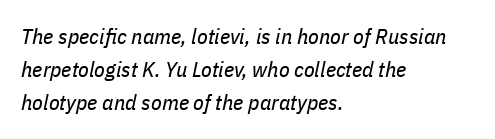
Q: Is the text bold? A: No.
Q: Is the text italic (slanted)? A: Yes, it leans right by about 11 degrees.
Q: Is the text underlined? A: No.
Q: How is the paragraph aligned? A: Left-aligned.
Q: Is the spacing between letters normal or unusually wide? A: Normal.
Q: Is the spacing between lines tight, normal or loose? A: Normal.
